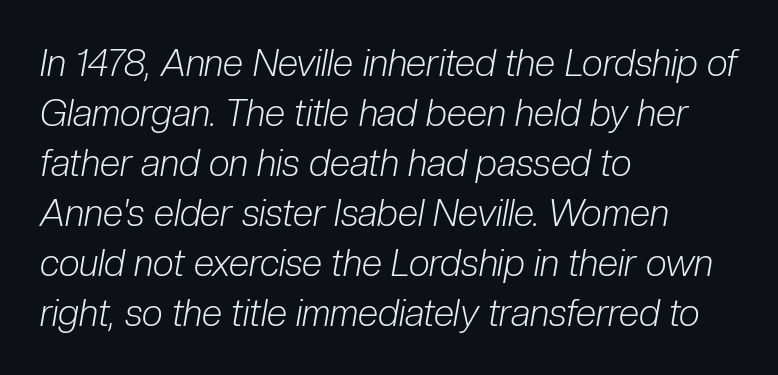
Q: Is the text bold? A: No.
Q: Is the text italic (slanted)? A: Yes, it leans right by about 10 degrees.
Q: Is the text underlined? A: No.
Q: How is the paragraph aligned? A: Left-aligned.
Q: Is the spacing between letters normal or unusually wide? A: Normal.
Q: Is the spacing between lines tight, normal or loose? A: Normal.
Q: Width (condensed, normal, or wide)? A: Condensed.
Q: Stroke contrast? A: Low.
Q: x-height? A: Medium.
Q: Monospaced? A: No.
